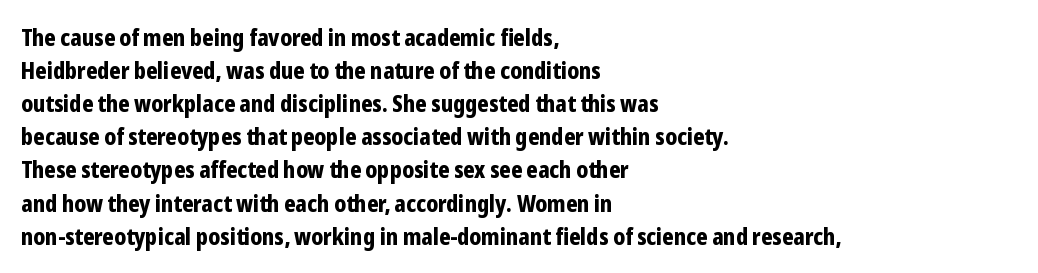
This sample keeps an unexceptional amount of space between lines. Strokes here are thick enough to call this a true bold. A student would call this left alignment; a typographer would say flush left, rag right. You can tell it's not italic because the verticals are truly vertical.
